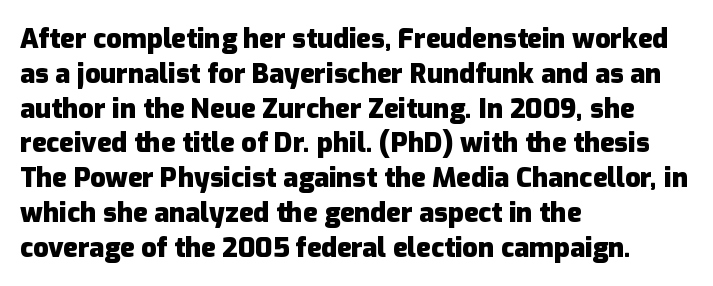
The words here are not underlined. Style check: upright. Typesetter's note: full bold, strokes at maximum text heaviness. Left-aligned paragraph, ragged on the right. One glance says typical: line gaps are just what's usual. Look at the tracking — it's just the regular setting, nothing added.
